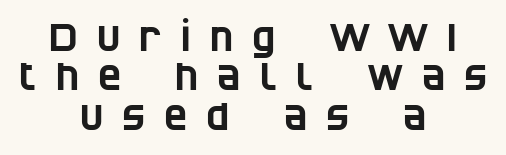
The image shows 39 px condensed sans-serif type; set centered, tight line spacing (1.01x), unusually wide letter spacing (+0.49 em), not underlined; low stroke contrast and a large x-height.
